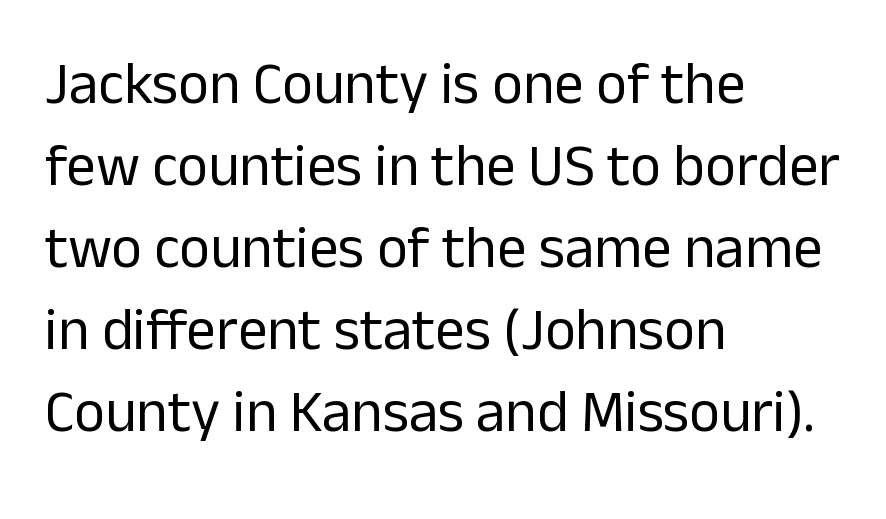
Q: Is the text bold? A: No.
Q: Is the text italic (slanted)? A: No, it is upright.
Q: Is the typeface a serif or a sans-serif typeface? A: Sans-serif.
Q: Is the text underlined? A: No.
Q: How is the paragraph aligned? A: Left-aligned.
Q: Is the spacing between letters normal or unusually wide? A: Normal.
Q: Is the spacing between lines tight, normal or loose? A: Normal.
Q: Width (condensed, normal, or wide)? A: Normal.
Q: Stroke contrast? A: Low.
Q: x-height? A: Medium.
Q: Monospaced? A: No.
